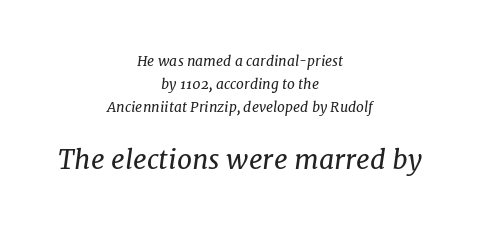
Q: Is the text bold? A: No.
Q: Is the text italic (slanted)? A: Yes, it leans right by about 7 degrees.
Q: Is the text underlined? A: No.
Q: How is the paragraph aligned? A: Centered.
Q: Is the spacing between letters normal or unusually wide? A: Normal.
Q: Is the spacing between lines tight, normal or loose? A: Normal.
Q: Which block of text is set in a larger size, the first (top) or the second (bottom)? A: The second (bottom) one.
